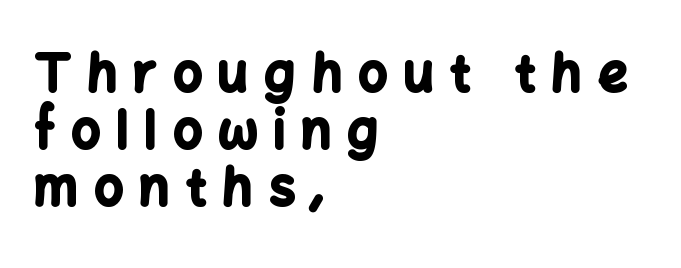
{"serif": "no", "italic": "no", "bold": "yes", "weight": "bold", "width": "normal", "stroke_contrast": "low", "x_height": "medium", "monospaced": "no", "underline": "no", "align": "left", "line_spacing": "tight", "line_spacing_ratio": 1.12, "letter_spacing": "wide", "letter_spacing_em": 0.32, "glyph_px": 51}
